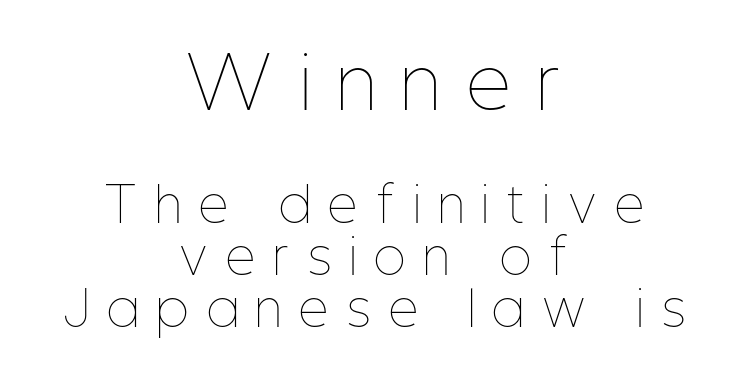
The image shows 69 px thin, condensed type, upright; set centered, tight line spacing (1.12x), unusually wide letter spacing (+0.41 em), not underlined; the first (top) block is 1.5x larger; low stroke contrast and a medium x-height.
